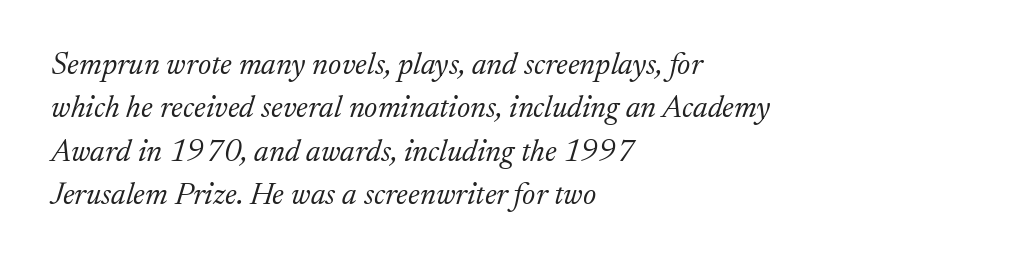
{"serif": "yes", "italic": "yes", "lean": "right", "slant_degrees": 17, "bold": "no", "weight": "light", "width": "normal", "stroke_contrast": "low", "x_height": "medium", "monospaced": "no", "underline": "no", "align": "left", "line_spacing": "normal", "line_spacing_ratio": 1.4, "letter_spacing": "normal", "letter_spacing_em": 0.0, "glyph_px": 31}
